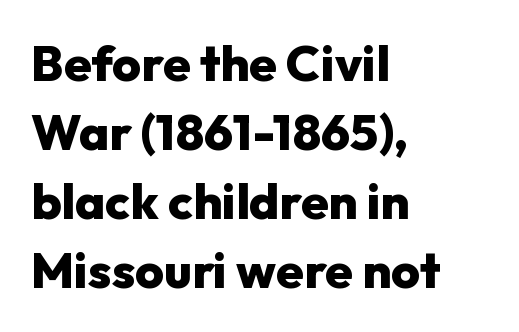
{"serif": "no", "italic": "no", "bold": "yes", "weight": "heavy", "width": "normal", "stroke_contrast": "low", "x_height": "medium", "monospaced": "no", "underline": "no", "align": "left", "line_spacing": "normal", "line_spacing_ratio": 1.38, "letter_spacing": "normal", "letter_spacing_em": 0.0, "glyph_px": 50}
